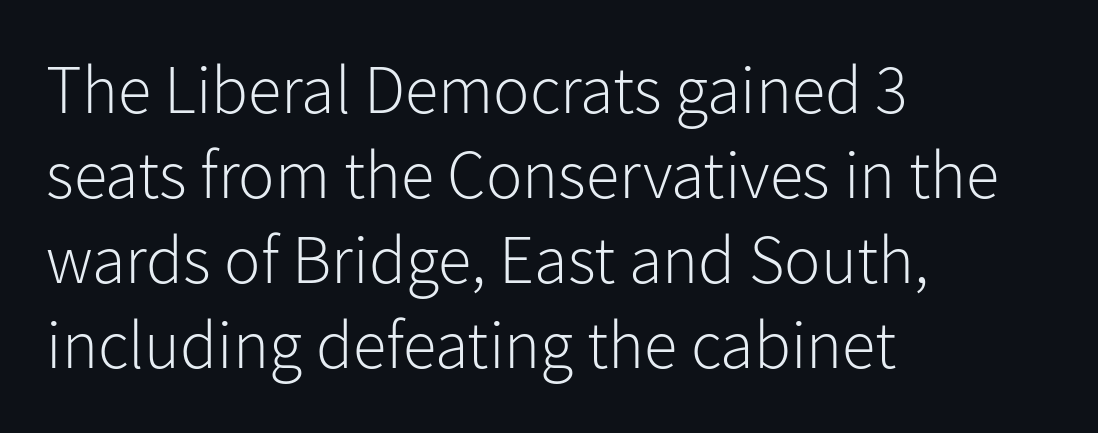
{"serif": "no", "italic": "no", "bold": "no", "weight": "light", "width": "normal", "stroke_contrast": "low", "x_height": "medium", "monospaced": "no", "underline": "no", "align": "left", "line_spacing": "normal", "line_spacing_ratio": 1.25, "letter_spacing": "normal", "letter_spacing_em": 0.0, "glyph_px": 68}
